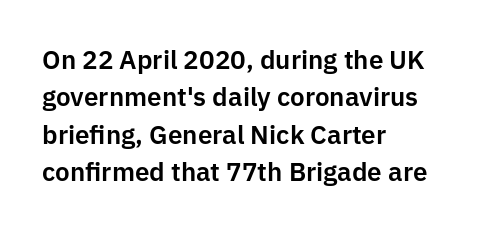
The image shows 26 px text type, upright; set left-aligned, normal line spacing (1.44x), normal letter spacing, not underlined.
